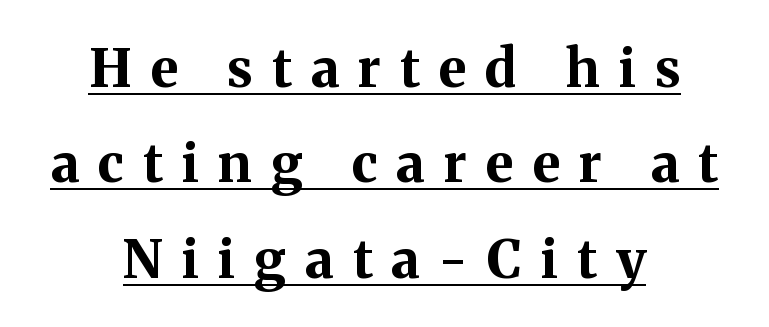
{"serif": "yes", "italic": "no", "bold": "yes", "weight": "bold", "width": "normal", "stroke_contrast": "medium", "x_height": "medium", "monospaced": "no", "underline": "yes", "align": "center", "line_spacing_ratio": 1.8, "letter_spacing": "wide", "letter_spacing_em": 0.36, "glyph_px": 53}
